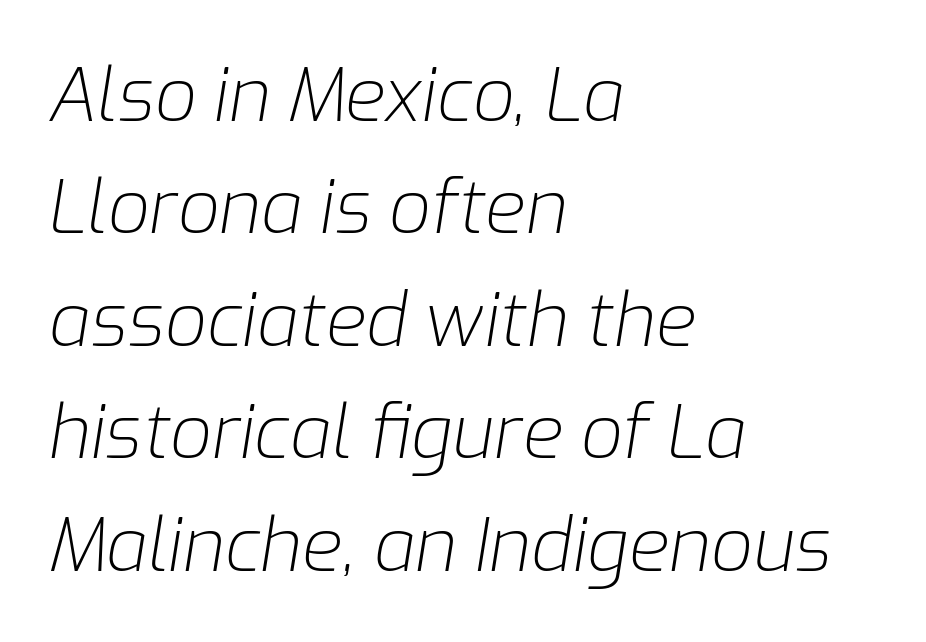
Q: Is the text bold? A: No.
Q: Is the text italic (slanted)? A: Yes, it leans right by about 9 degrees.
Q: Is the text underlined? A: No.
Q: How is the paragraph aligned? A: Left-aligned.
Q: Is the spacing between letters normal or unusually wide? A: Normal.
Q: Is the spacing between lines tight, normal or loose? A: Normal.
Q: Width (condensed, normal, or wide)? A: Normal.
Q: Stroke contrast? A: Low.
Q: x-height? A: Medium.
Q: Monospaced? A: No.
